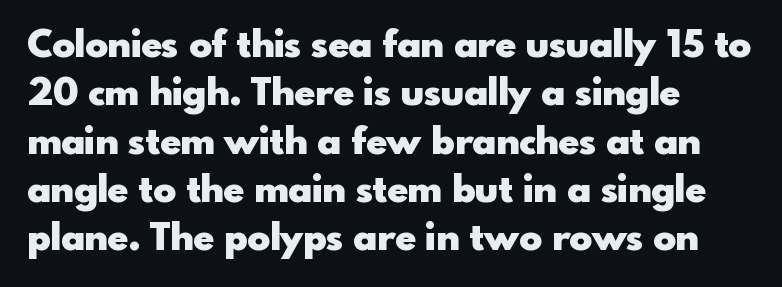
Q: Is the text bold? A: Yes.
Q: Is the text italic (slanted)? A: No, it is upright.
Q: Is the typeface a serif or a sans-serif typeface? A: Sans-serif.
Q: Is the text underlined? A: No.
Q: How is the paragraph aligned? A: Left-aligned.
Q: Is the spacing between letters normal or unusually wide? A: Normal.
Q: Is the spacing between lines tight, normal or loose? A: Normal.
Q: Width (condensed, normal, or wide)? A: Normal.
Q: x-height? A: Small.
Q: Monospaced? A: No.
